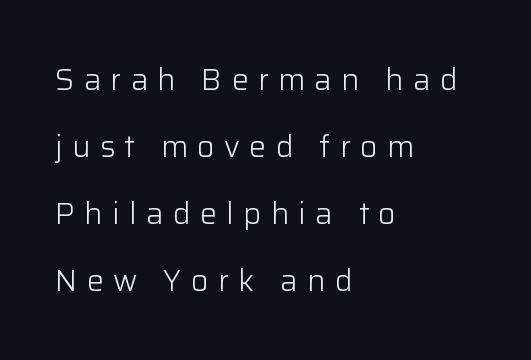
{"serif": "no", "italic": "no", "bold": "no", "weight": "light", "width": "normal", "stroke_contrast": "low", "x_height": "medium", "monospaced": "no", "underline": "no", "align": "left", "line_spacing": "loose", "line_spacing_ratio": 2.23, "letter_spacing": "wide", "letter_spacing_em": 0.32, "glyph_px": 30}
